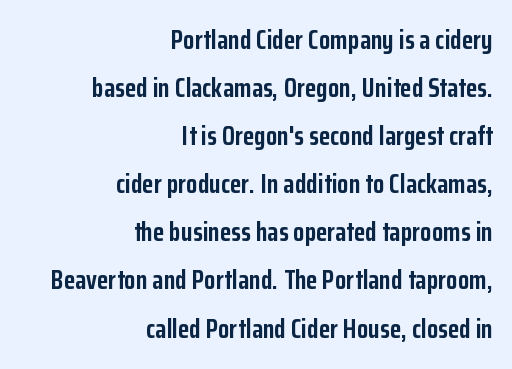
Q: Is the text bold? A: Yes.
Q: Is the text italic (slanted)? A: No, it is upright.
Q: Is the text underlined? A: No.
Q: How is the paragraph aligned? A: Right-aligned.
Q: Is the spacing between letters normal or unusually wide? A: Normal.
